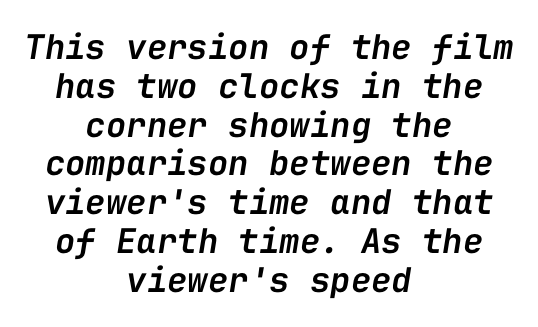
{"italic": "yes", "lean": "right", "slant_degrees": 9, "bold": "semi", "weight": "semibold", "width": "normal", "stroke_contrast": "low", "x_height": "medium", "monospaced": "yes", "underline": "no", "align": "center", "line_spacing": "tight", "line_spacing_ratio": 1.14, "letter_spacing": "normal", "letter_spacing_em": 0.0, "glyph_px": 34}
